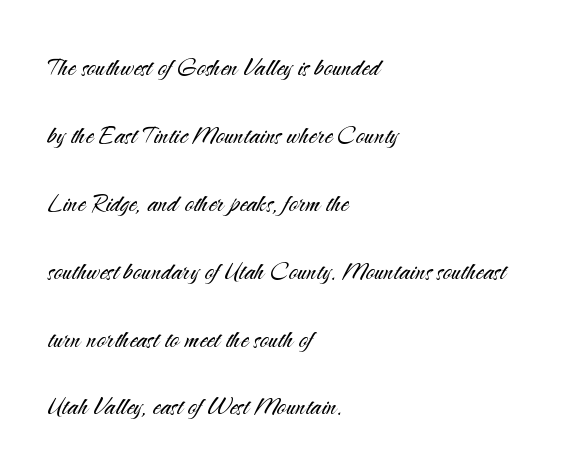
The image shows 31 px light sans-serif type; set left-aligned, loose line spacing (2.19x), normal letter spacing, not underlined; medium stroke contrast and a small x-height.
